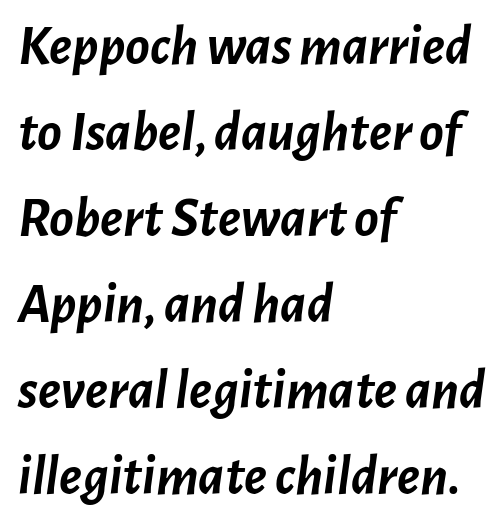
{"italic": "yes", "lean": "right", "slant_degrees": 7, "bold": "yes", "weight": "semibold", "width": "normal", "stroke_contrast": "low", "x_height": "medium", "monospaced": "no", "underline": "no", "align": "left", "line_spacing": "normal", "line_spacing_ratio": 1.51, "letter_spacing": "normal", "letter_spacing_em": 0.0, "glyph_px": 57}
